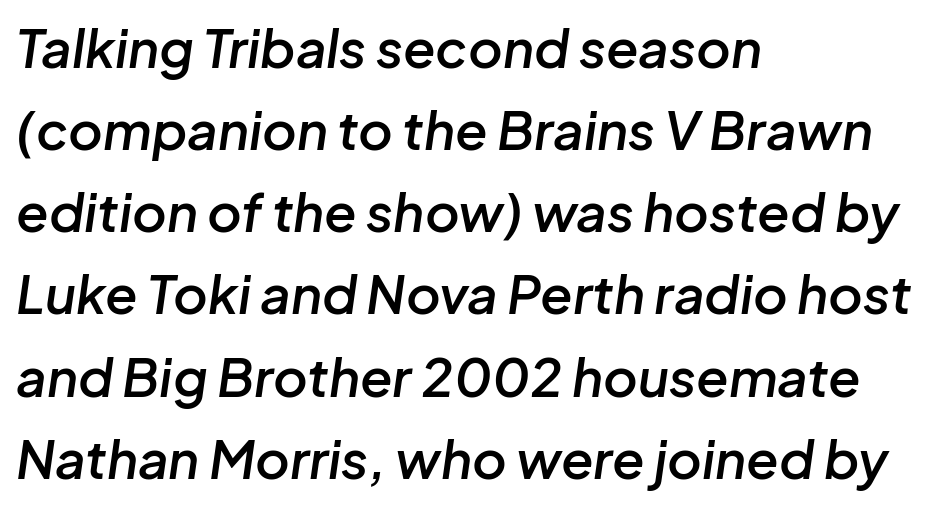
The lines are quadded left. A typesetter would call this proportional, since set widths differ per character. Spacing between characters is what you'd get straight out of the box. Does the leading feel generous? No, just average. The axis of the letterforms is tilted away from vertical.
